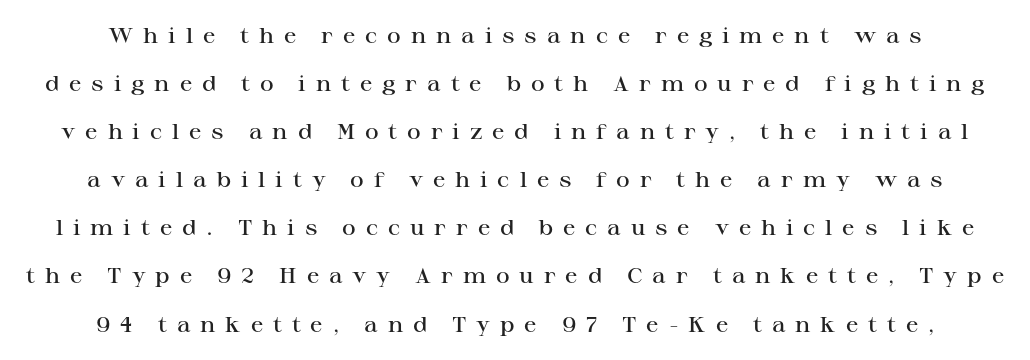
Q: Is the text bold? A: Semi-bold.
Q: Is the text italic (slanted)? A: No, it is upright.
Q: Is the text underlined? A: No.
Q: How is the paragraph aligned? A: Centered.
Q: Is the spacing between letters normal or unusually wide? A: Unusually wide.
Q: Is the spacing between lines tight, normal or loose? A: Loose.
